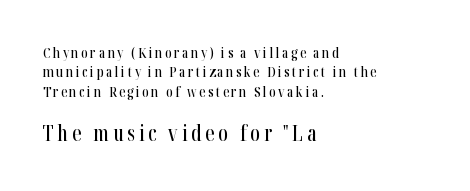
The lines are quadded left. Type without underlining. Caption: upper text group reduced, lower text group enlarged. Vertically, the passage feels balanced, rows spaced as you'd expect. Unlike italic type, these characters show no tilt at all.
